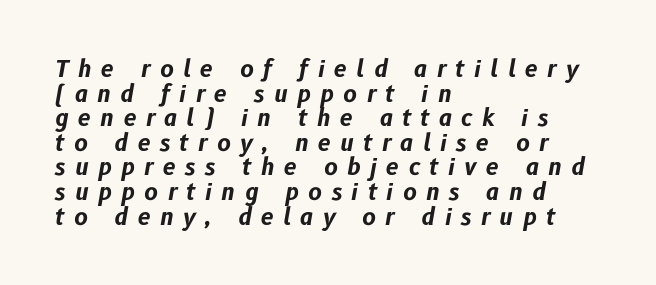
Strong, thick strokes mark this as bold type. Each row of text sits above clean, open space. Where is the straight margin? On the left. Designer's note — italics engaged. Each new line begins almost immediately beneath the previous one.
